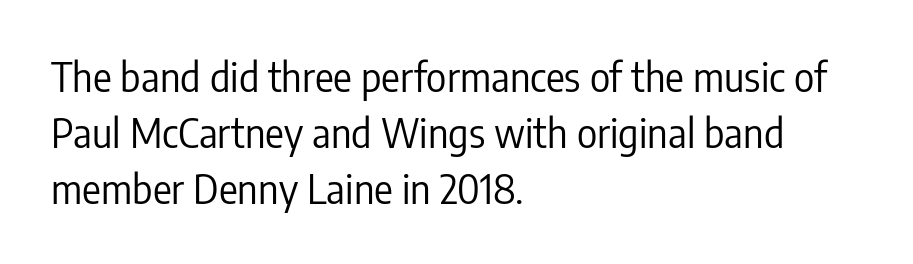
The image shows 39 px regular-weight, condensed sans-serif type, upright; set left-aligned, normal line spacing (1.43x), normal letter spacing, not underlined; low stroke contrast and a medium x-height.
